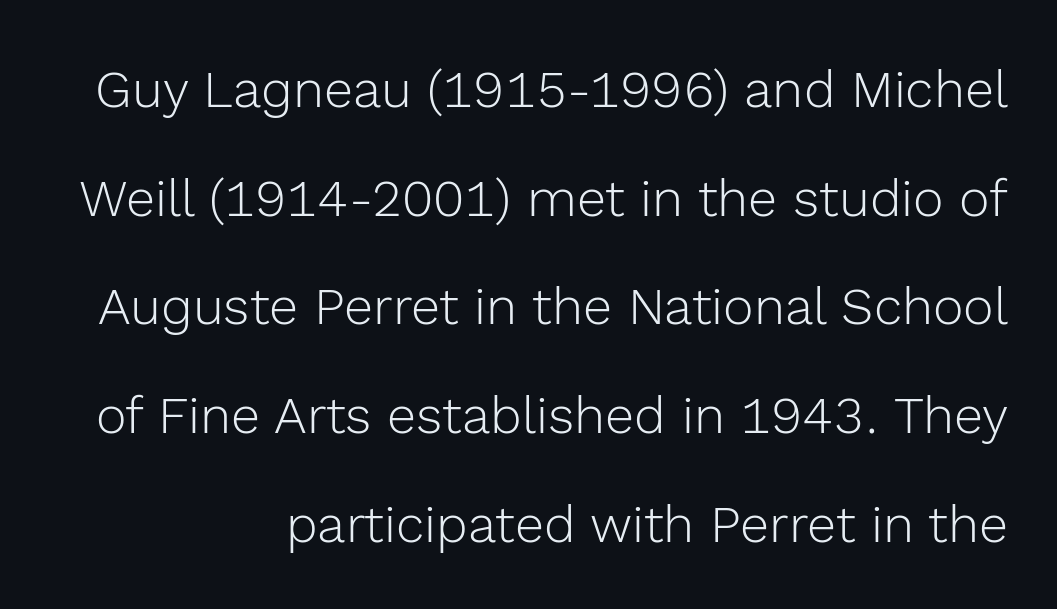
The image shows 52 px light sans-serif type, upright; set right-aligned, loose line spacing (2.09x), normal letter spacing, not underlined; a medium x-height.
